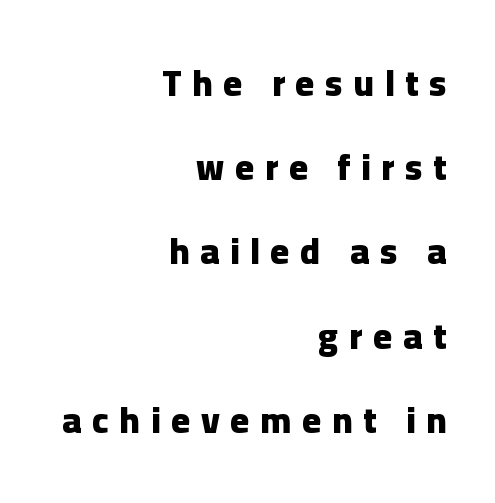
Q: Is the text bold? A: Yes.
Q: Is the text italic (slanted)? A: No, it is upright.
Q: Is the typeface a serif or a sans-serif typeface? A: Sans-serif.
Q: Is the text underlined? A: No.
Q: How is the paragraph aligned? A: Right-aligned.
Q: Is the spacing between letters normal or unusually wide? A: Unusually wide.
Q: Is the spacing between lines tight, normal or loose? A: Loose.
Q: Width (condensed, normal, or wide)? A: Normal.
Q: Stroke contrast? A: Low.
Q: x-height? A: Medium.
Q: Monospaced? A: No.
